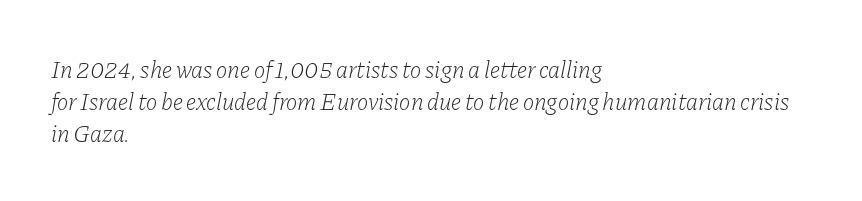
Stroke thickness stays within the range of a standard reading face or lighter. The letterforms sit shoulder to shoulder at normal distance. Underlining? Definitely not there. The lines are quadded left. Rows of type keep a routine distance in the vertical direction.
